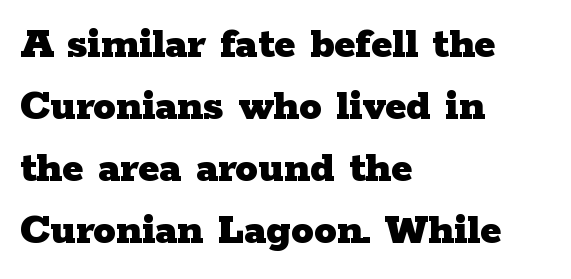
The paragraph shown leans on its left margin. The lines sit at an ordinary, default distance from one another. What kind of face is this? One with serifs. The face used here has the dense, thick strokes of a bold.
